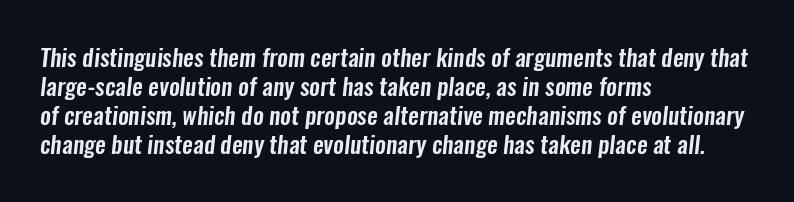
The glyphs are unaccompanied by any horizontal stroke below them. Every row of glyphs begins at an identical x-position on the left. How are the letters spaced? Ordinarily, with no added tracking.
